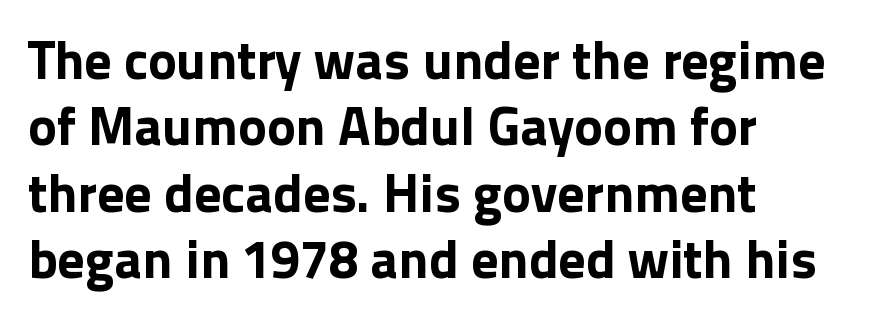
Q: Is the text bold? A: Yes.
Q: Is the text italic (slanted)? A: No, it is upright.
Q: Is the typeface a serif or a sans-serif typeface? A: Sans-serif.
Q: Is the text underlined? A: No.
Q: How is the paragraph aligned? A: Left-aligned.
Q: Is the spacing between letters normal or unusually wide? A: Normal.
Q: Width (condensed, normal, or wide)? A: Normal.
Q: x-height? A: Medium.
Q: Monospaced? A: No.
